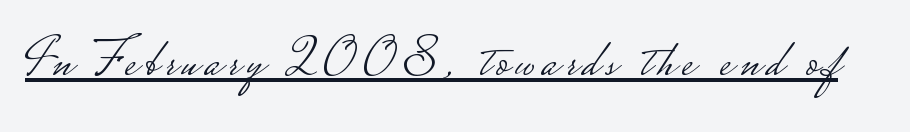
Q: Is the text bold? A: No.
Q: Is the text italic (slanted)? A: Yes.
Q: Is the typeface a serif or a sans-serif typeface? A: Sans-serif.
Q: Is the text underlined? A: Yes.
Q: Width (condensed, normal, or wide)? A: Wide.
Q: Stroke contrast? A: Low.
Q: Monospaced? A: No.
